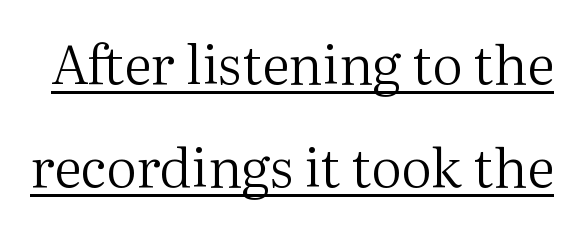
You could not count columns in this text — the font is proportionally spaced. This is underlined copy, the kind a proofreader might mark for attention. Serifs: yes, visible at the terminals of the letterforms. The letters stand straight up with perfectly vertical stems. Does the leading feel generous? Absolutely, it's lavish.
